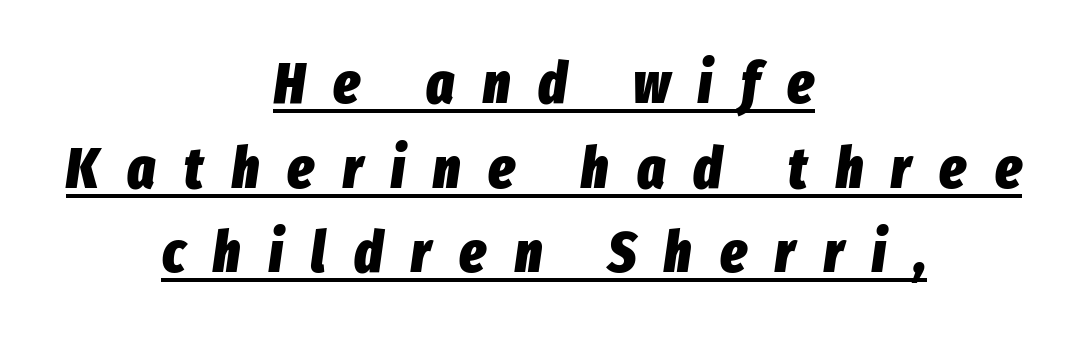
Q: Is the text bold? A: Yes.
Q: Is the text italic (slanted)? A: Yes, it leans right by about 8 degrees.
Q: Is the text underlined? A: Yes.
Q: How is the paragraph aligned? A: Centered.
Q: Is the spacing between letters normal or unusually wide? A: Unusually wide.
Q: Is the spacing between lines tight, normal or loose? A: Normal.
Q: Width (condensed, normal, or wide)? A: Condensed.
Q: Stroke contrast? A: Low.
Q: x-height? A: Medium.
Q: Monospaced? A: No.
